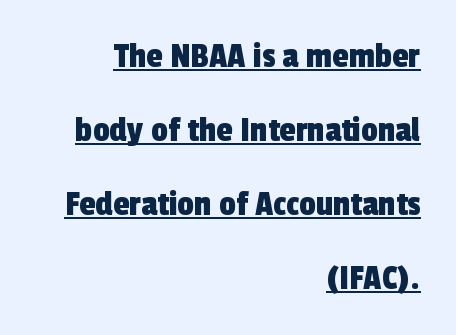
{"serif": "no", "width": "condensed", "x_height": "medium", "monospaced": "no", "underline": "yes", "align": "right", "line_spacing": "loose", "line_spacing_ratio": 2.0, "letter_spacing": "normal", "letter_spacing_em": 0.0, "glyph_px": 37}
